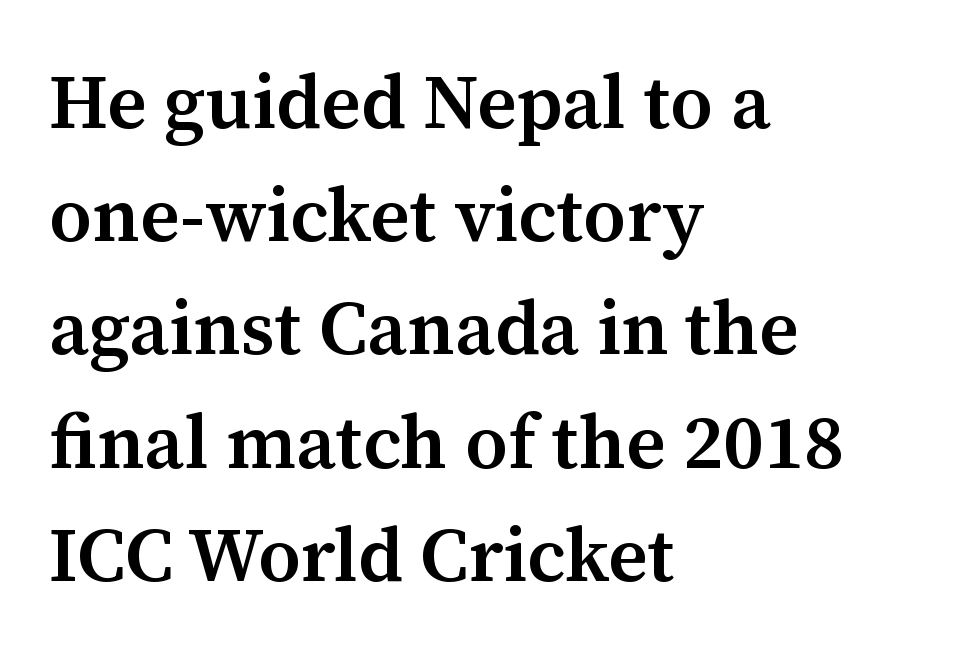
{"serif": "yes", "italic": "no", "bold": "semi", "weight": "semibold", "width": "normal", "stroke_contrast": "medium", "x_height": "medium", "monospaced": "no", "underline": "no", "align": "left", "line_spacing": "normal", "line_spacing_ratio": 1.49, "letter_spacing": "normal", "letter_spacing_em": 0.0, "glyph_px": 76}
